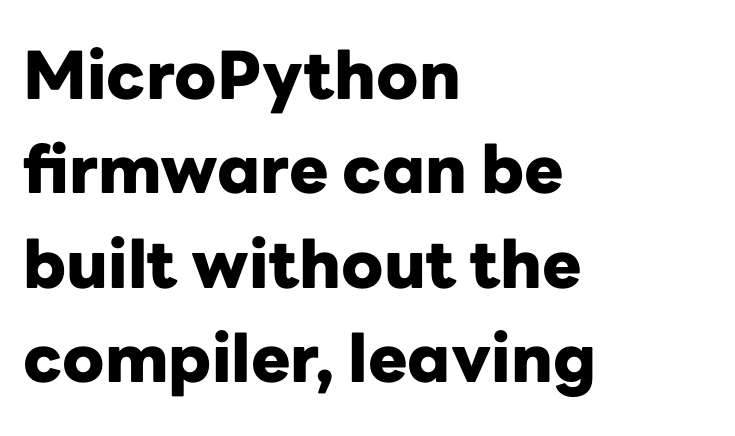
A typesetter would call this proportional, since set widths differ per character. Inter-character spacing is left at the font's built-in metrics. Posture: vertical. The rendering anchors every line to the left-hand side.
